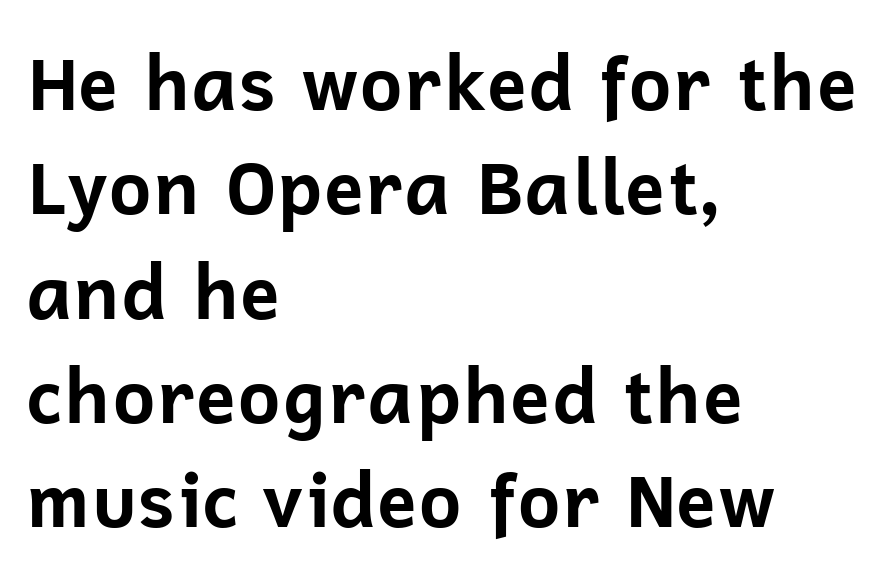
Letterform terminals end flat and unadorned throughout the passage. Each letter keeps its own natural width here, so spacing adapts to shape. Each row of text sits above clean, open space. The lettering holds an erect, upright posture throughout.
